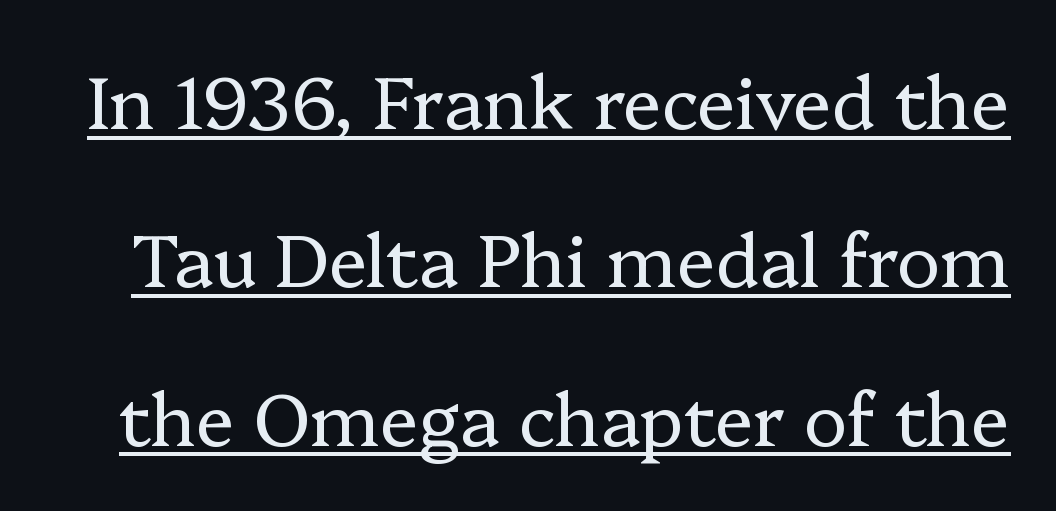
{"serif": "yes", "italic": "no", "bold": "no", "weight": "regular", "width": "normal", "stroke_contrast": "low", "x_height": "medium", "monospaced": "no", "underline": "yes", "line_spacing": "loose", "line_spacing_ratio": 2.17, "letter_spacing": "normal", "letter_spacing_em": 0.0, "glyph_px": 73}
